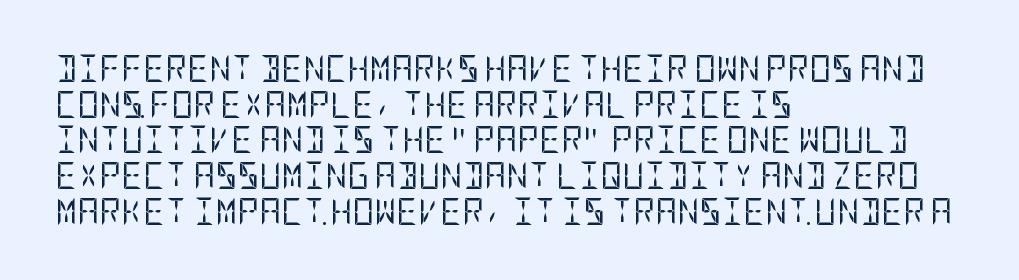
Q: Is the text bold? A: No.
Q: Is the text italic (slanted)? A: No, it is upright.
Q: Is the text underlined? A: No.
Q: How is the paragraph aligned? A: Left-aligned.
Q: Is the spacing between letters normal or unusually wide? A: Normal.
Q: Is the spacing between lines tight, normal or loose? A: Normal.
